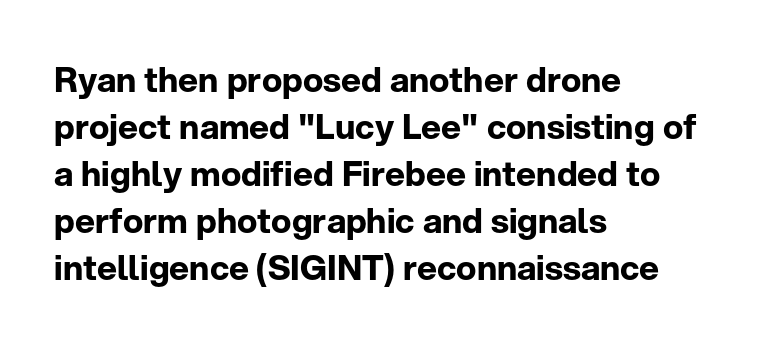
The image shows 34 px bold sans-serif type, upright; set left-aligned, normal line spacing (1.38x), normal letter spacing, not underlined; low stroke contrast and a medium x-height.
